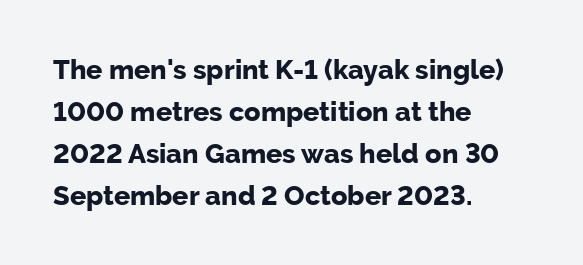
The face used here has the dense, thick strokes of a bold. Students, observe: this is what conventionally led text looks like. Notice how the stems are strictly vertical — no italics here. The setting favours the left margin, as ordinary paragraphs usually do.
